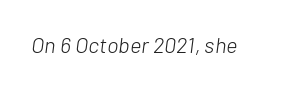
The image shows 22 px text type, italic (leaning right); set normal letter spacing, not underlined.
